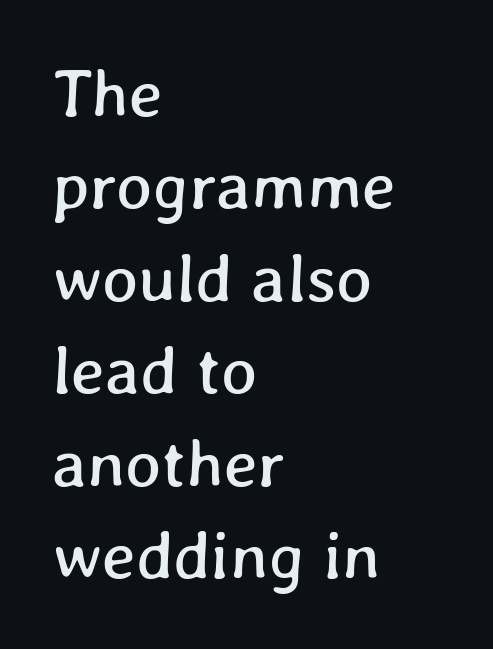
{"width": "normal", "stroke_contrast": "low", "x_height": "medium", "monospaced": "no", "underline": "no", "align": "left", "line_spacing": "normal", "line_spacing_ratio": 1.36, "letter_spacing": "normal", "letter_spacing_em": 0.0, "glyph_px": 68}
